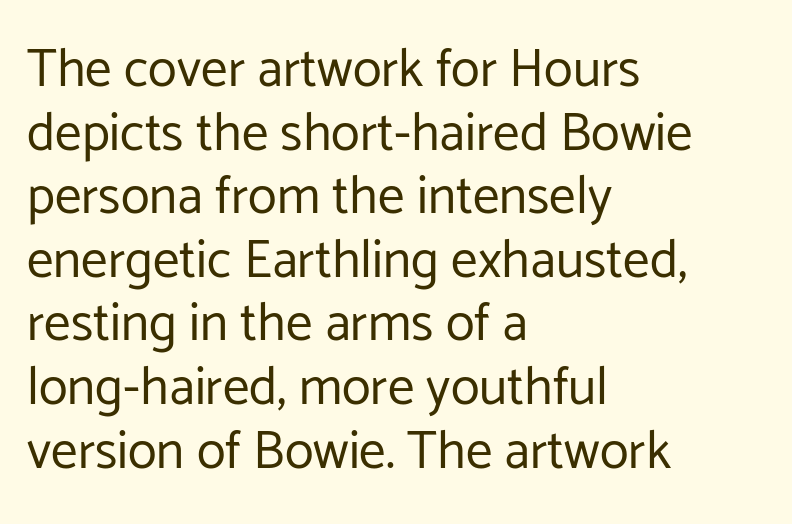
{"serif": "no", "italic": "no", "bold": "no", "weight": "regular", "width": "normal", "stroke_contrast": "low", "x_height": "medium", "monospaced": "no", "underline": "no", "align": "left", "line_spacing_ratio": 1.2, "letter_spacing": "normal", "letter_spacing_em": 0.0, "glyph_px": 53}
